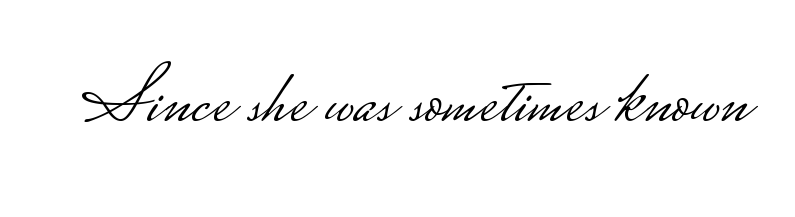
Q: Is the text bold? A: No.
Q: Is the text italic (slanted)? A: Yes.
Q: Is the typeface a serif or a sans-serif typeface? A: Sans-serif.
Q: Is the text underlined? A: No.
Q: Is the spacing between letters normal or unusually wide? A: Normal.
Q: Width (condensed, normal, or wide)? A: Wide.
Q: Stroke contrast? A: Low.
Q: Monospaced? A: No.
